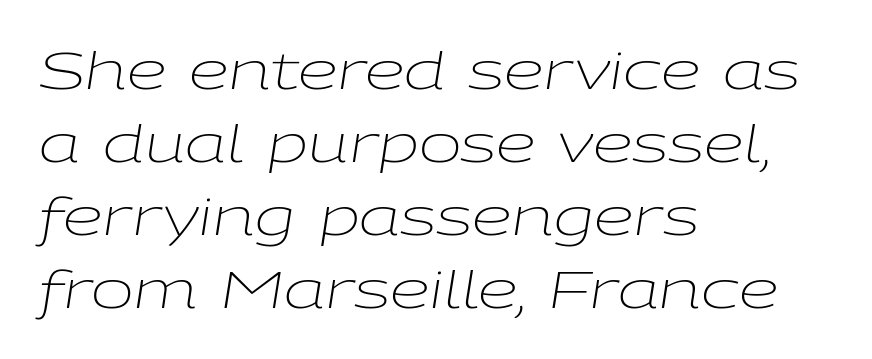
{"italic": "yes", "lean": "right", "slant_degrees": 9, "bold": "no", "weight": "light", "width": "wide", "stroke_contrast": "low", "x_height": "medium", "monospaced": "no", "underline": "no", "align": "left", "line_spacing": "normal", "line_spacing_ratio": 1.43, "letter_spacing": "normal", "letter_spacing_em": 0.0, "glyph_px": 51}
